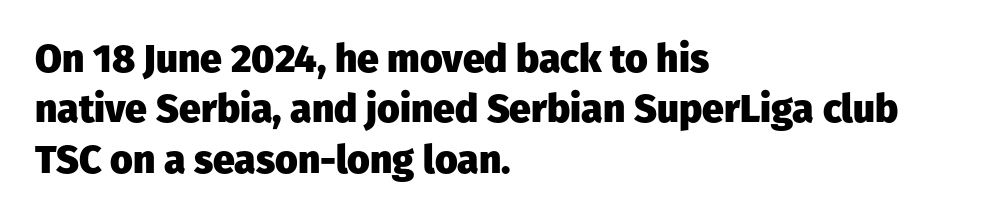
{"serif": "no", "italic": "no", "bold": "yes", "weight": "heavy", "width": "normal", "stroke_contrast": "low", "x_height": "medium", "monospaced": "no", "underline": "no", "align": "left", "line_spacing": "normal", "line_spacing_ratio": 1.29, "letter_spacing": "normal", "letter_spacing_em": 0.0, "glyph_px": 39}
